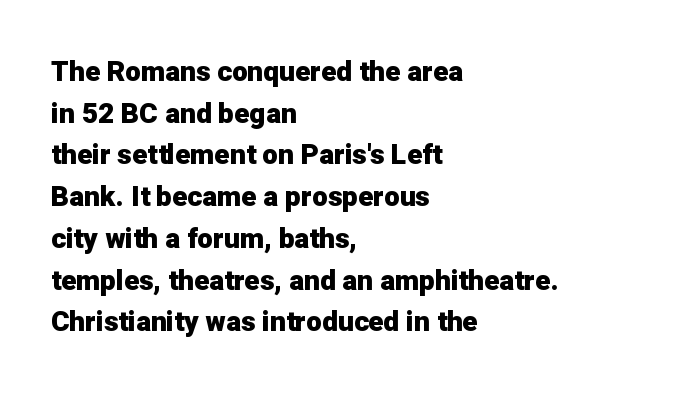
The image shows 28 px heavy sans-serif type, upright; set left-aligned, normal line spacing (1.49x), normal letter spacing, not underlined; low stroke contrast and a medium x-height.
